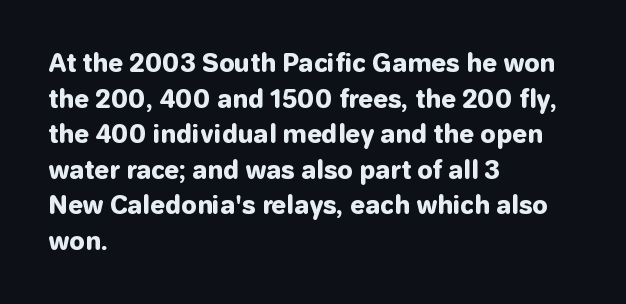
Q: Is the text bold? A: Yes.
Q: Is the text italic (slanted)? A: No, it is upright.
Q: Is the text underlined? A: No.
Q: How is the paragraph aligned? A: Left-aligned.
Q: Is the spacing between letters normal or unusually wide? A: Normal.
Q: Is the spacing between lines tight, normal or loose? A: Normal.
